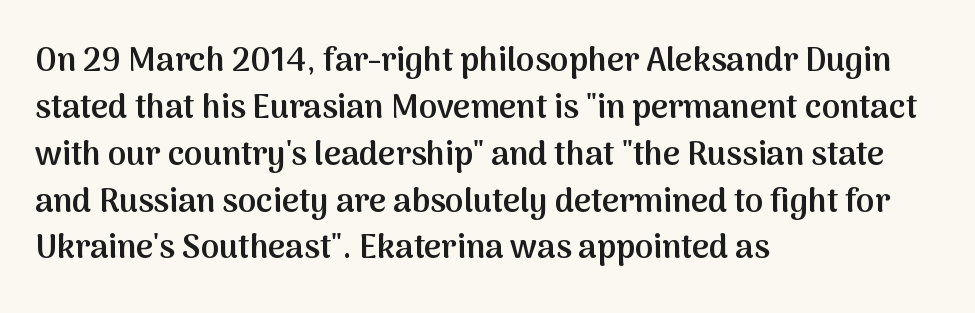
{"serif": "no", "italic": "no", "bold": "semi", "weight": "semibold", "width": "normal", "stroke_contrast": "medium", "x_height": "medium", "monospaced": "no", "underline": "no", "align": "left", "line_spacing": "normal", "line_spacing_ratio": 1.42, "letter_spacing": "normal", "letter_spacing_em": 0.0, "glyph_px": 33}
